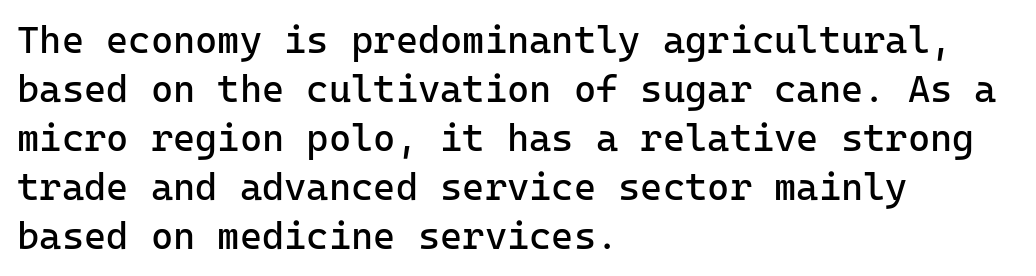
Q: Is the text bold? A: No.
Q: Is the text italic (slanted)? A: No, it is upright.
Q: Is the typeface a serif or a sans-serif typeface? A: Sans-serif.
Q: Is the text underlined? A: No.
Q: How is the paragraph aligned? A: Left-aligned.
Q: Is the spacing between letters normal or unusually wide? A: Normal.
Q: Is the spacing between lines tight, normal or loose? A: Normal.
Q: Width (condensed, normal, or wide)? A: Normal.
Q: Stroke contrast? A: Low.
Q: x-height? A: Medium.
Q: Monospaced? A: Yes.
